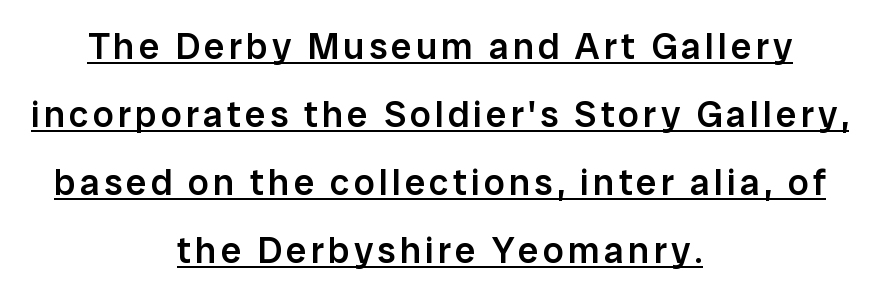
The image shows 37 px semibold sans-serif type, upright; set centered, line spacing 1.84x, underlined; low stroke contrast and a medium x-height.
